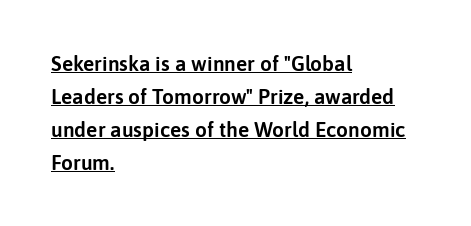
The image shows 21 px text type, upright; set left-aligned, normal line spacing (1.57x), normal letter spacing, underlined.
